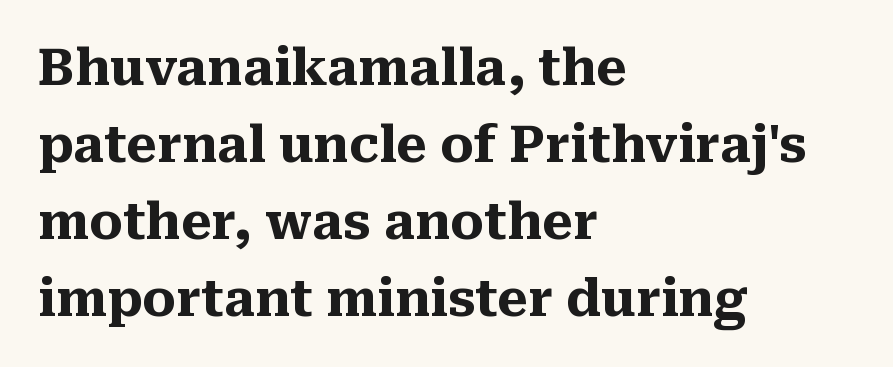
The image shows 50 px heavy serif type, upright; set left-aligned, normal line spacing (1.54x), normal letter spacing, not underlined; medium stroke contrast and a medium x-height.
